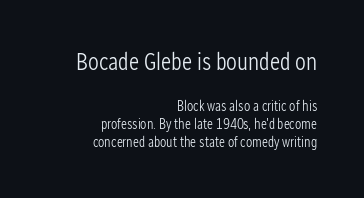
{"italic": "no", "bold": "no", "underline": "no", "align": "right", "line_spacing": "normal", "line_spacing_ratio": 1.28, "letter_spacing": "normal", "letter_spacing_em": 0.0, "larger_block": "first", "size_ratio": 1.71, "glyph_px": 24}
